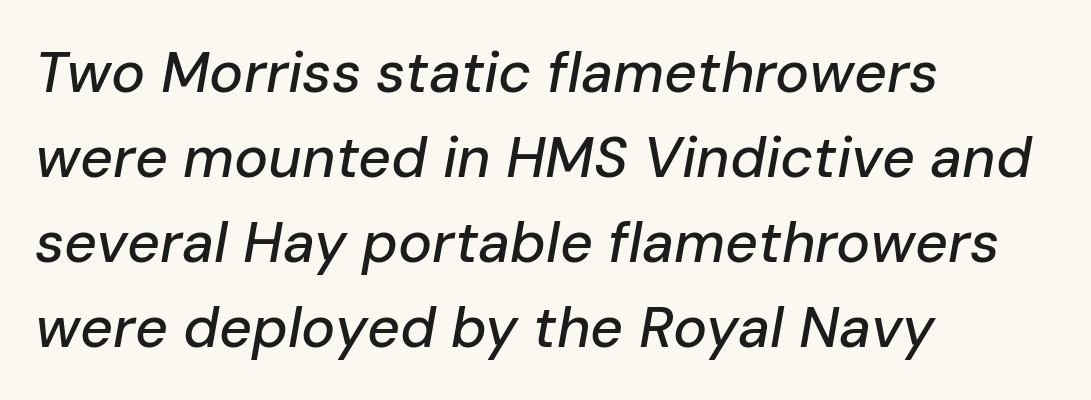
A clean baseline with only descenders dipping below it. Is there much room between lines? A standard amount, neither cramped nor airy. One-word summary of the alignment: left. Is the letter spacing exaggerated? No — it looks like the ordinary default. The passage shown leans; its letterforms are oblique. Proportional: the letters do not fall into vertical columns.
